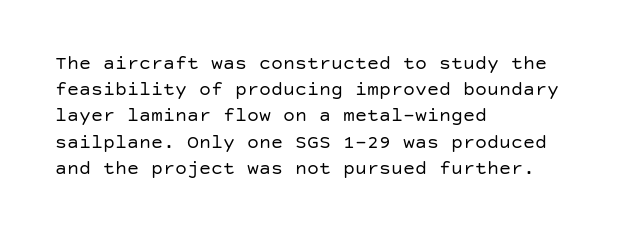
The image shows 20 px text type, upright; set left-aligned, normal line spacing (1.31x), normal letter spacing, not underlined.
